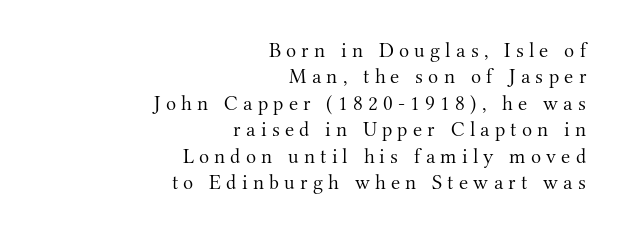
Q: Is the text bold? A: No.
Q: Is the text italic (slanted)? A: No, it is upright.
Q: Is the text underlined? A: No.
Q: How is the paragraph aligned? A: Right-aligned.
Q: Is the spacing between letters normal or unusually wide? A: Unusually wide.
Q: Is the spacing between lines tight, normal or loose? A: Normal.
